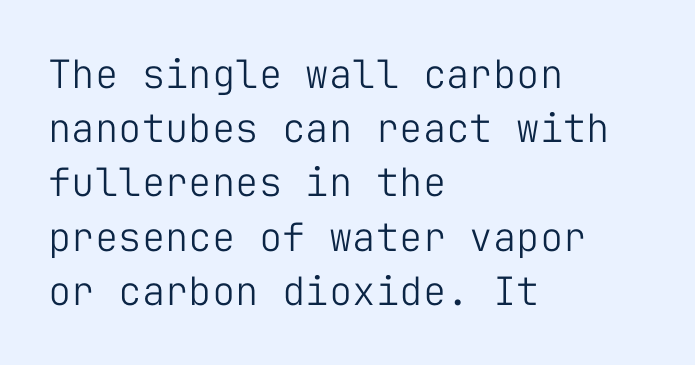
These lines sit exactly where default settings would place them. Nope, not italic — everything's standing straight. The characters display no serif detailing; their extremities are plain. Does extra space separate the letters? No, they use regular spacing.
